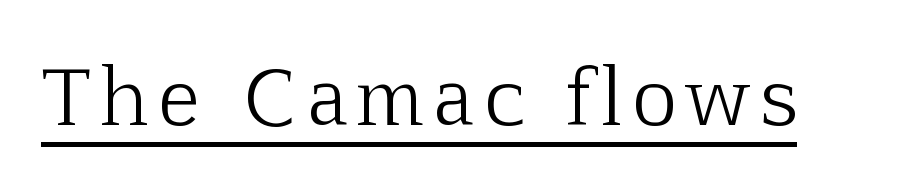
The words here are underlined. A light-to-regular cut is what we see here. Proportional: the letters do not fall into vertical columns. Ascenders rise straight up at ninety degrees.
